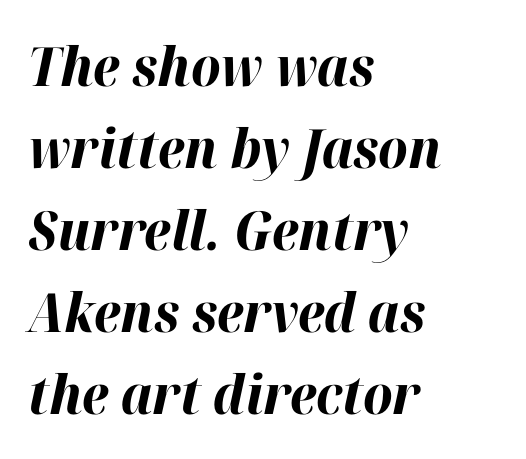
Q: Is the text bold? A: Yes.
Q: Is the text italic (slanted)? A: Yes, it leans right by about 12 degrees.
Q: Is the text underlined? A: No.
Q: How is the paragraph aligned? A: Left-aligned.
Q: Is the spacing between letters normal or unusually wide? A: Normal.
Q: Is the spacing between lines tight, normal or loose? A: Normal.
Q: Width (condensed, normal, or wide)? A: Normal.
Q: Stroke contrast? A: High.
Q: x-height? A: Medium.
Q: Monospaced? A: No.
